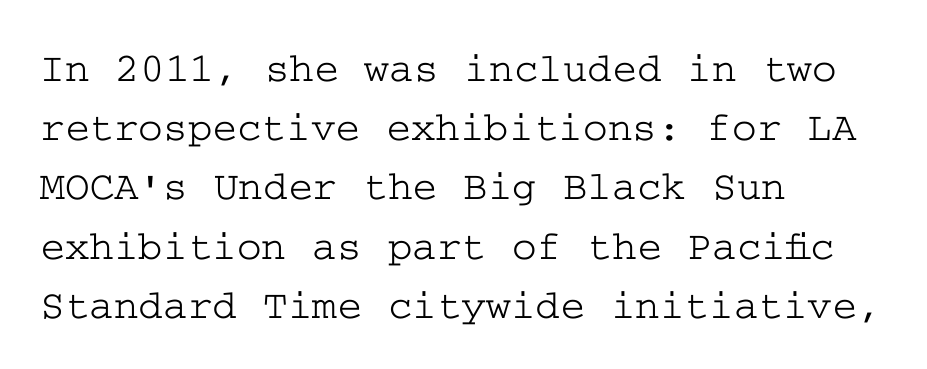
Q: Is the text italic (slanted)? A: No, it is upright.
Q: Is the typeface a serif or a sans-serif typeface? A: Serif.
Q: Is the text underlined? A: No.
Q: How is the paragraph aligned? A: Left-aligned.
Q: Is the spacing between letters normal or unusually wide? A: Normal.
Q: Is the spacing between lines tight, normal or loose? A: Normal.
Q: Width (condensed, normal, or wide)? A: Wide.
Q: Stroke contrast? A: Low.
Q: x-height? A: Medium.
